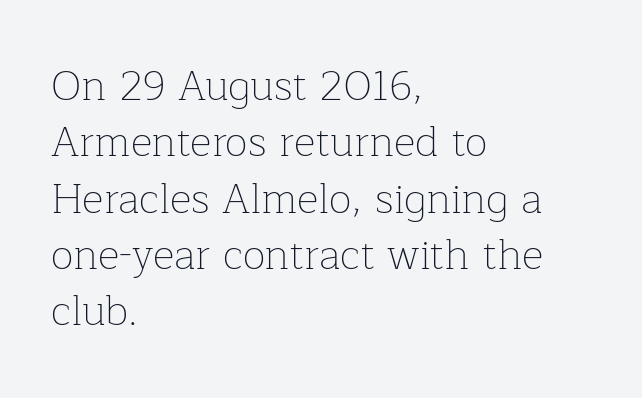
You could call the tracking neutral — neither tight nor loose. The block of text has a typical density, with ordinary space between rows. Old-style or modern, the face here clearly has serifs. Compared with a centered layout, this one pins lines to the left instead. Is the stroke heavy? The answer is a plain regular-or-lighter. Check under the words: just untouched page.
